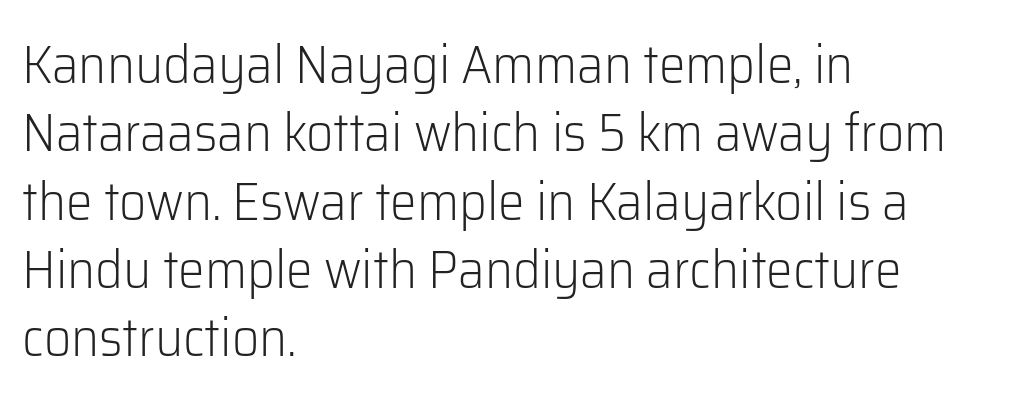
Underline: absent. Spacing verdict: proportional, widths tailored to each character. Heft: none added — not bold. Posture: vertical. The rendering anchors every line to the left-hand side.
